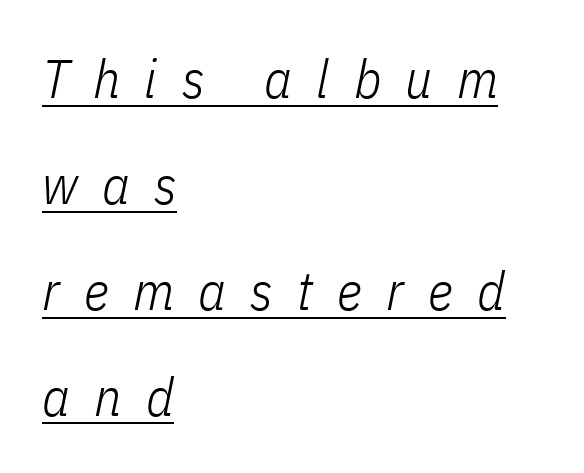
The image shows 54 px light, condensed type, italic (leaning right); set left-aligned, loose line spacing (1.96x), unusually wide letter spacing (+0.45 em), underlined; low stroke contrast and a medium x-height.
